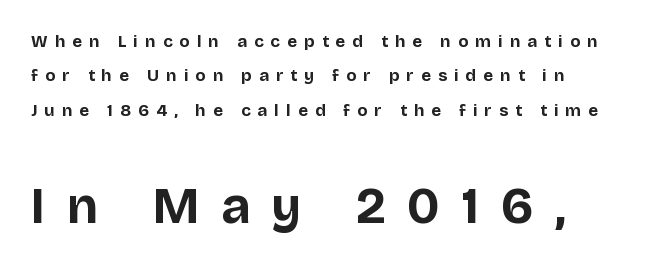
{"serif": "no", "italic": "no", "bold": "yes", "weight": "bold", "width": "normal", "stroke_contrast": "low", "x_height": "large", "monospaced": "no", "underline": "no", "line_spacing": "loose", "line_spacing_ratio": 2.02, "letter_spacing": "wide", "letter_spacing_em": 0.42, "larger_block": "second", "size_ratio": 3.0, "glyph_px": 51}
